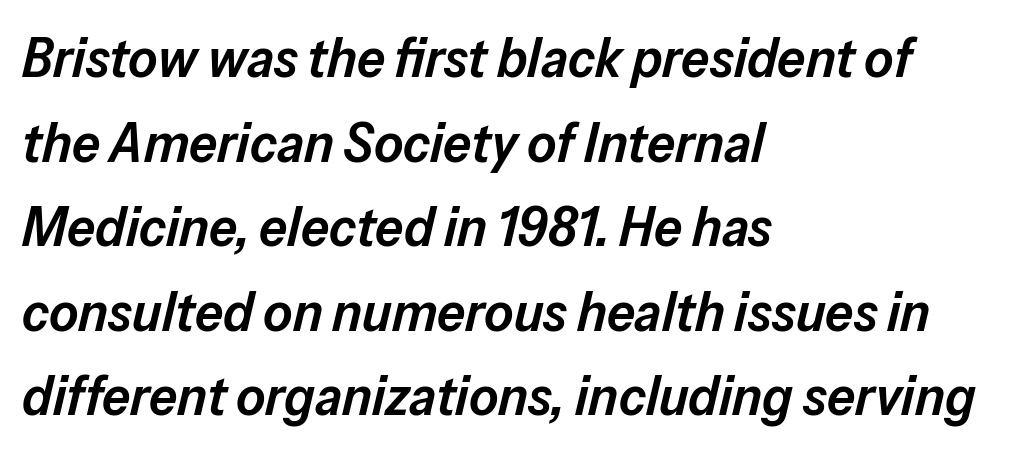
The image shows 56 px semibold type, italic (leaning right); set left-aligned, normal line spacing (1.51x), normal letter spacing, not underlined; low stroke contrast and a medium x-height.
